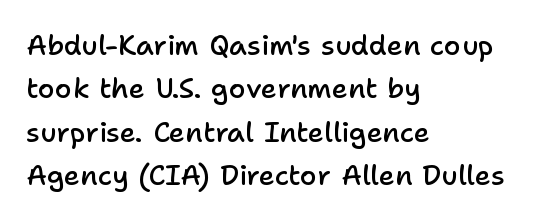
This sample uses an upright cut, with every glyph sitting square on the baseline. Regular leading. Proportional: the letters do not fall into vertical columns. Its strokes are somewhat broadened, the hallmark of semibold type.
